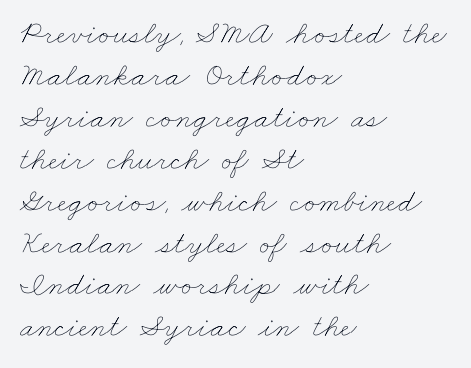
The image shows 33 px thin, wide type; set left-aligned, normal line spacing (1.27x), normal letter spacing, not underlined; low stroke contrast and a small x-height.
